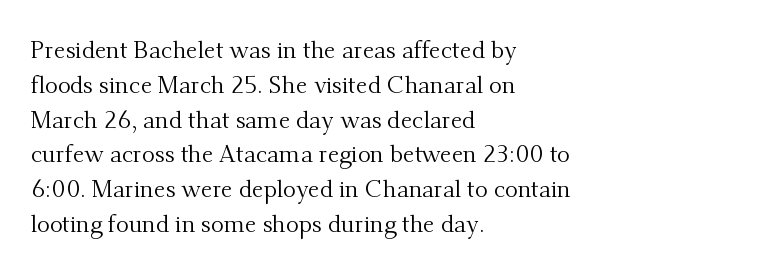
The image shows 24 px text type, upright; set left-aligned, normal line spacing (1.45x), normal letter spacing, not underlined.
